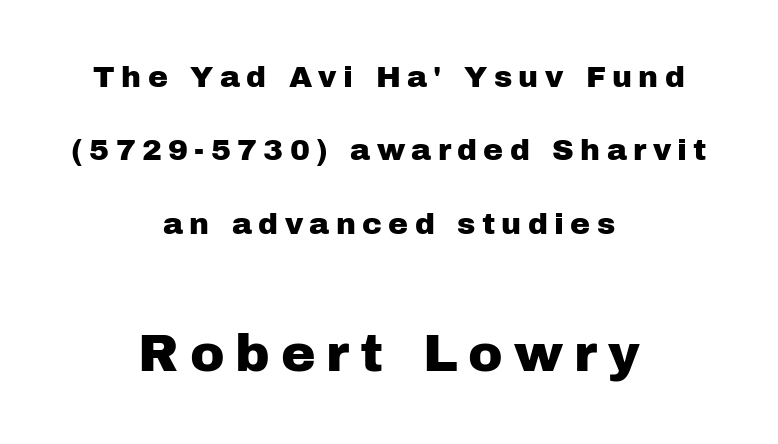
The image shows 52 px sans-serif type, upright; set centered, loose line spacing (2.45x), unusually wide letter spacing (+0.21 em), not underlined; the second (bottom) block is 1.73x larger; low stroke contrast and a medium x-height.
